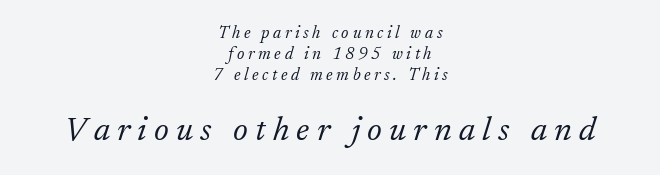
The passage shown begins with its smaller block and ends with its larger one. Examine the stroke ends and you'll spot serifs. You could only call the tracking loose — the letters float apart. Tall strokes in this sample are angled rather than plumb. Here the designer chose a conventional face with non-uniform glyph widths.
